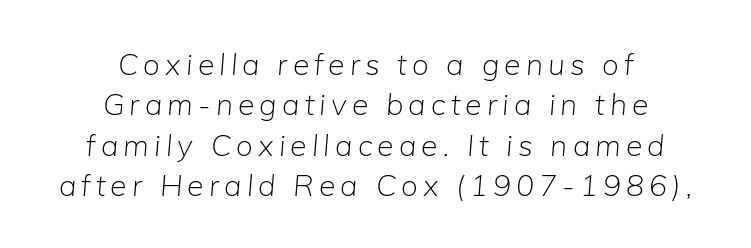
The glyphs look as if they've been sheared to an angle. Vertically, the passage feels balanced, rows spaced as you'd expect. Here the designer chose a conventional face with non-uniform glyph widths. Descender tails drop into unmarked territory. The compositor balanced each line on the midline.
